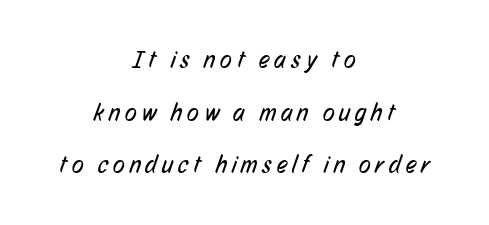
Weight class: somewhere from thin through regular. The specimen omits any rule beneath the text block's lines. Line starts and ends both wander, symmetrically. Does extra space separate the letters? Yes, quite a lot of it. Line spacing here is loose.
